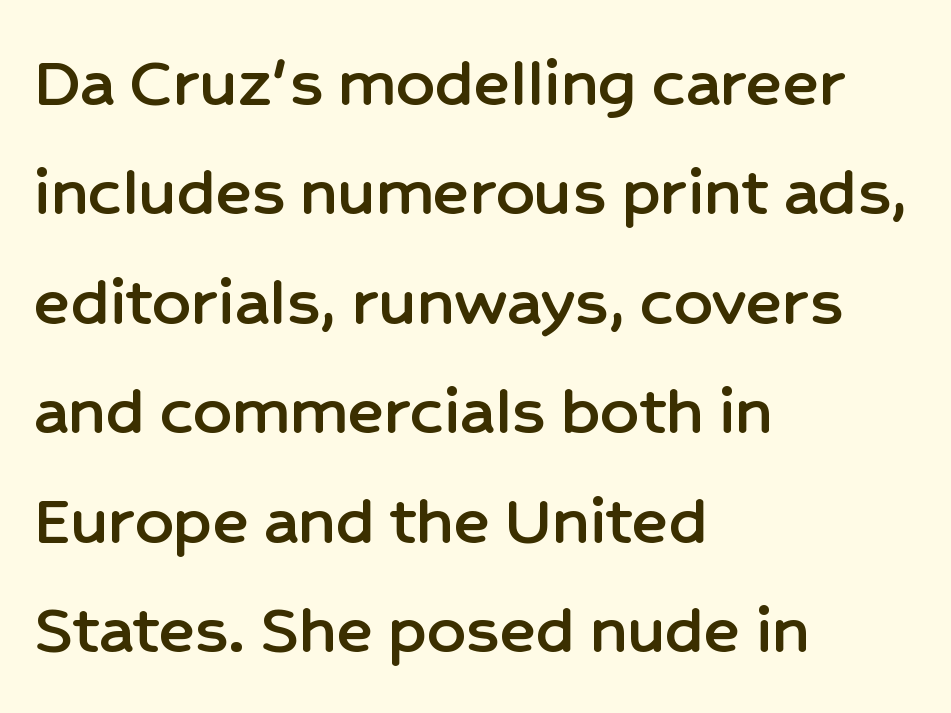
The line texture is even and compact thanks to regular tracking. Each letter keeps its own natural width here, so spacing adapts to shape. The letters stand upright; this is a roman face. I'd call this a sans setting — the letters go barefoot. The area under the type is left untouched.
